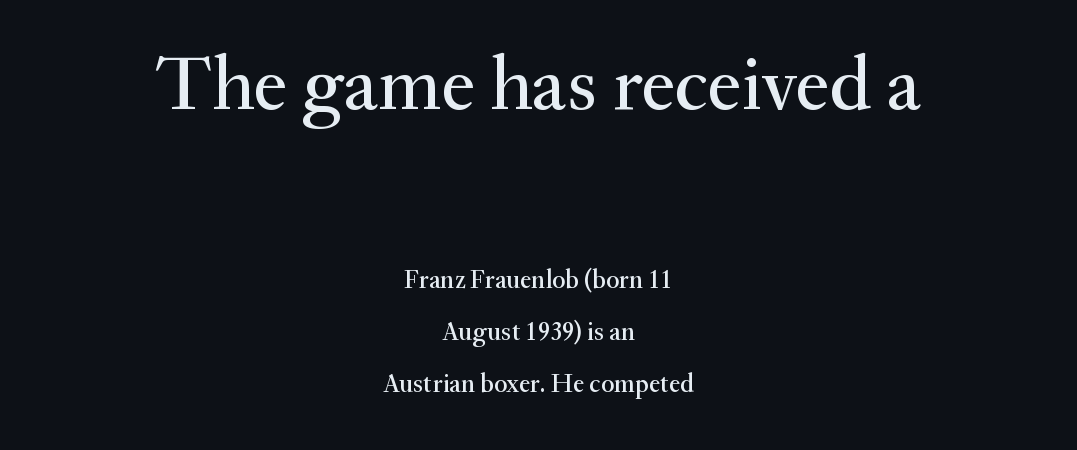
The image shows 78 px serif type, upright; set centered, loose line spacing (2.0x), normal letter spacing, not underlined; the first (top) block is 3.0x larger; medium stroke contrast and a small x-height.
